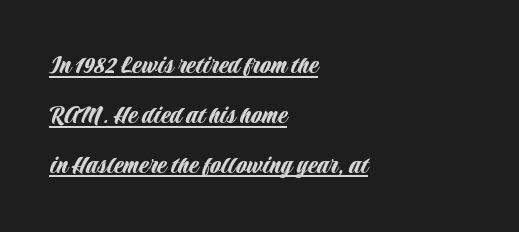
Stroke terminals: plain, sans-serif. In CSS terms this would be text-align: left. The horizontal fit of the characters is conventional and even.
